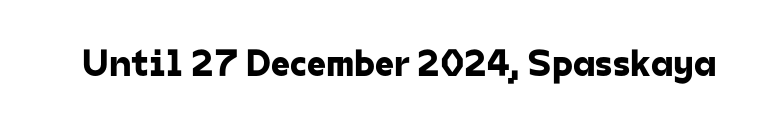
The image shows 38 px sans-serif type; set normal letter spacing, not underlined; low stroke contrast and a medium x-height.
